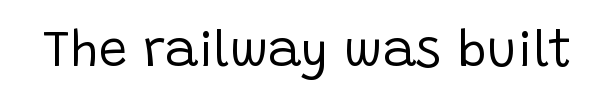
{"serif": "no", "italic": "no", "bold": "no", "weight": "regular", "width": "normal", "stroke_contrast": "low", "x_height": "large", "monospaced": "no", "underline": "no", "letter_spacing": "normal", "letter_spacing_em": 0.0, "glyph_px": 51}
